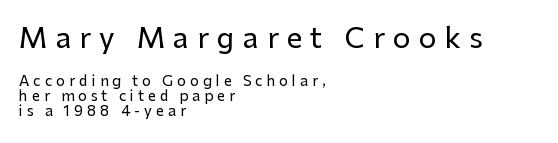
Any mark beneath the type? The region is blank. The block sitting higher on the canvas is the one with enlarged characters. The letters advance in unequal steps, a hallmark of proportional type. Horizontal alignment here is leftward, the default for most running prose.
